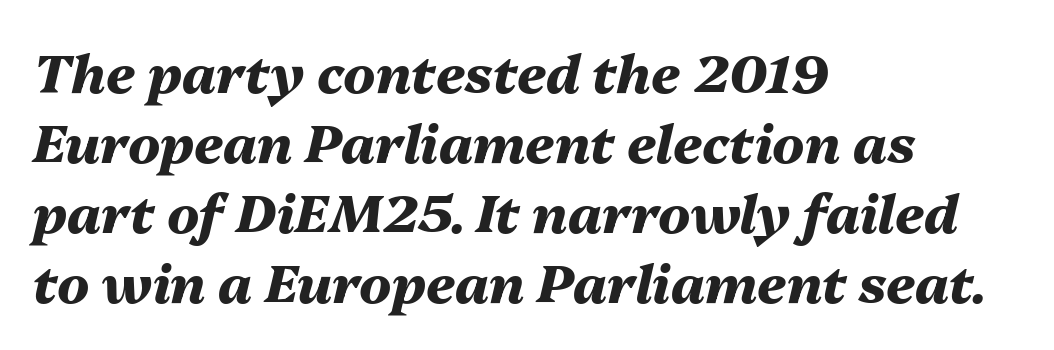
The image shows 53 px heavy type, italic (leaning right); set left-aligned, normal line spacing (1.32x), normal letter spacing, not underlined; medium stroke contrast and a medium x-height.
